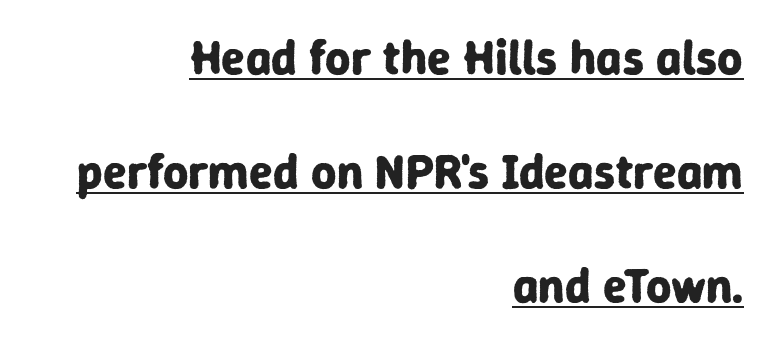
Q: Is the text bold? A: Yes.
Q: Is the text italic (slanted)? A: No, it is upright.
Q: Is the typeface a serif or a sans-serif typeface? A: Sans-serif.
Q: Is the text underlined? A: Yes.
Q: How is the paragraph aligned? A: Right-aligned.
Q: Is the spacing between letters normal or unusually wide? A: Normal.
Q: Is the spacing between lines tight, normal or loose? A: Loose.
Q: Width (condensed, normal, or wide)? A: Normal.
Q: Stroke contrast? A: Low.
Q: x-height? A: Medium.
Q: Monospaced? A: No.
